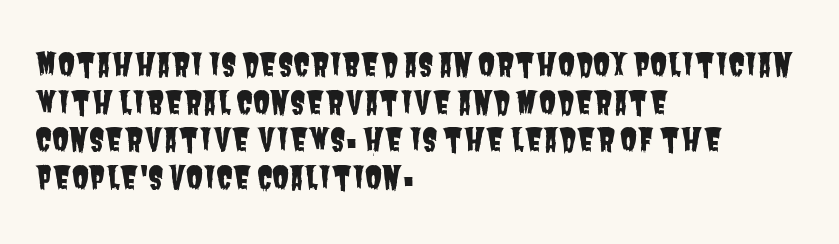
The image shows 31 px condensed sans-serif type; set left-aligned, line spacing 1.21x, normal letter spacing, not underlined; low stroke contrast and a large x-height.
